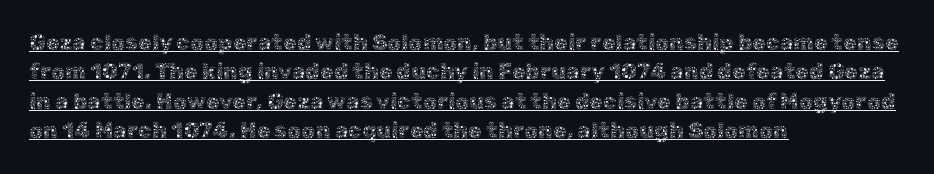
{"italic": "no", "bold": "no", "underline": "yes", "align": "left", "line_spacing": "normal", "line_spacing_ratio": 1.34, "letter_spacing": "normal", "letter_spacing_em": 0.0, "glyph_px": 22}
